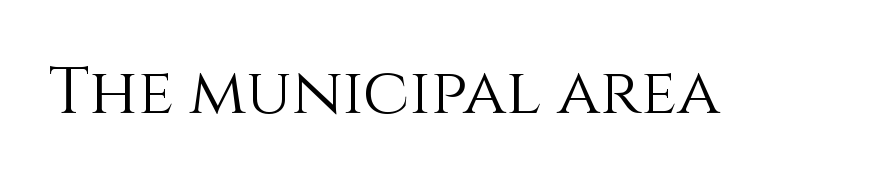
Q: Is the text bold? A: No.
Q: Is the text italic (slanted)? A: No, it is upright.
Q: Is the text underlined? A: No.
Q: Is the spacing between letters normal or unusually wide? A: Normal.
Q: Width (condensed, normal, or wide)? A: Normal.
Q: x-height? A: Large.
Q: Monospaced? A: No.
